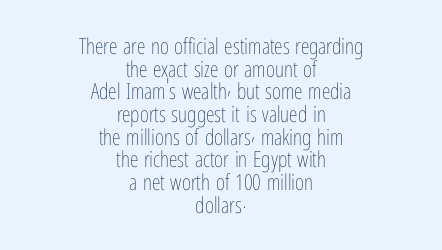
{"italic": "no", "bold": "no", "underline": "no", "align": "center", "line_spacing": "tight", "line_spacing_ratio": 1.03, "letter_spacing": "normal", "letter_spacing_em": 0.0, "glyph_px": 22}
